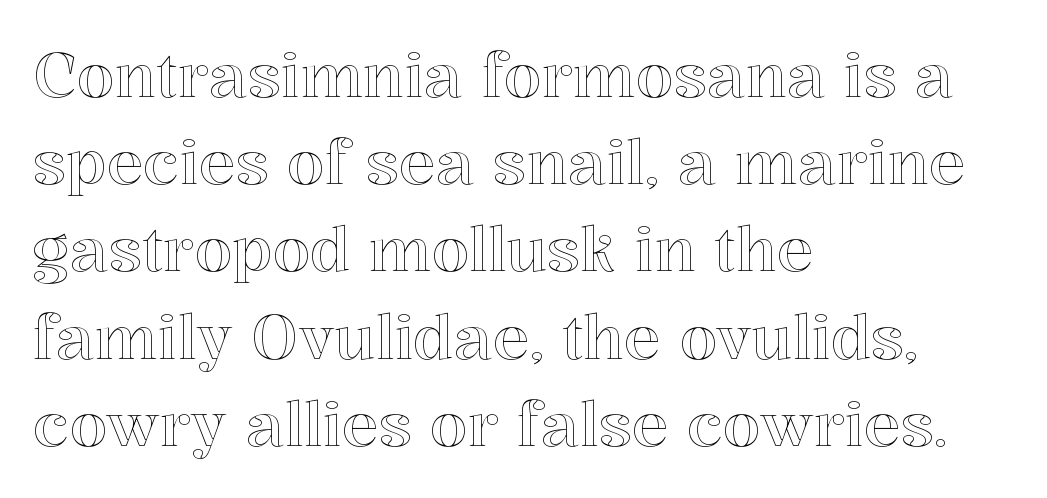
{"italic": "no", "width": "normal", "x_height": "medium", "monospaced": "no", "underline": "no", "align": "left", "line_spacing": "normal", "line_spacing_ratio": 1.43, "letter_spacing": "normal", "letter_spacing_em": 0.0, "glyph_px": 61}
